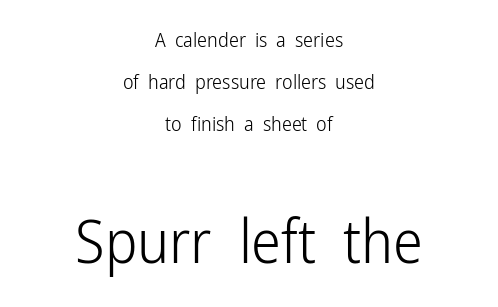
Q: Is the text bold? A: No.
Q: Is the text italic (slanted)? A: No, it is upright.
Q: Is the typeface a serif or a sans-serif typeface? A: Sans-serif.
Q: Is the text underlined? A: No.
Q: How is the paragraph aligned? A: Centered.
Q: Is the spacing between letters normal or unusually wide? A: Normal.
Q: Is the spacing between lines tight, normal or loose? A: Loose.
Q: Which block of text is set in a larger size, the first (top) or the second (bottom)? A: The second (bottom) one.
Q: Width (condensed, normal, or wide)? A: Condensed.
Q: Stroke contrast? A: Low.
Q: x-height? A: Medium.
Q: Monospaced? A: No.
